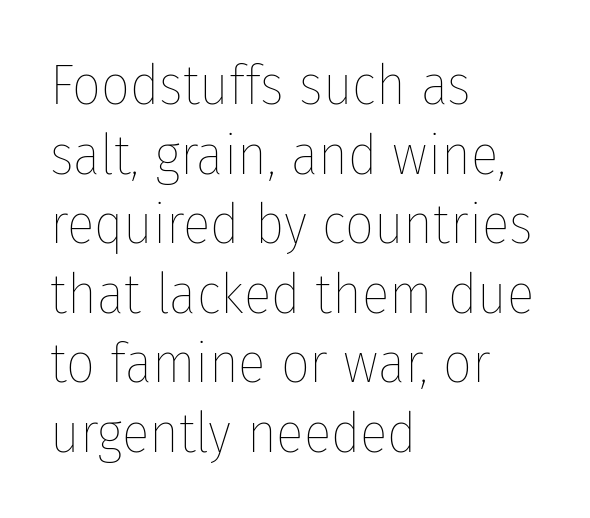
{"italic": "no", "bold": "no", "weight": "thin", "width": "condensed", "stroke_contrast": "low", "x_height": "medium", "monospaced": "no", "underline": "no", "align": "left", "line_spacing_ratio": 1.22, "letter_spacing": "normal", "letter_spacing_em": 0.0, "glyph_px": 57}
